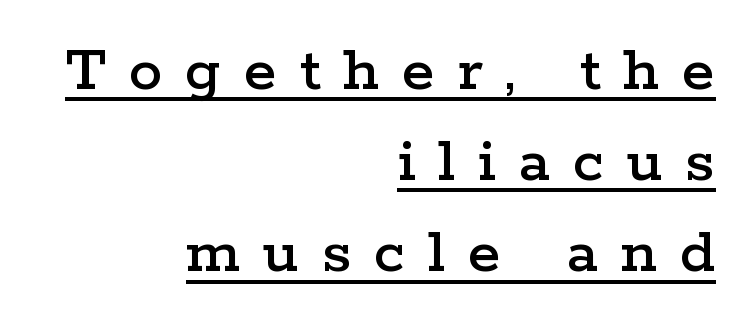
The image shows 67 px wide serif type, upright; set right-aligned, normal line spacing (1.36x), unusually wide letter spacing (+0.34 em), underlined; low stroke contrast and a medium x-height.
